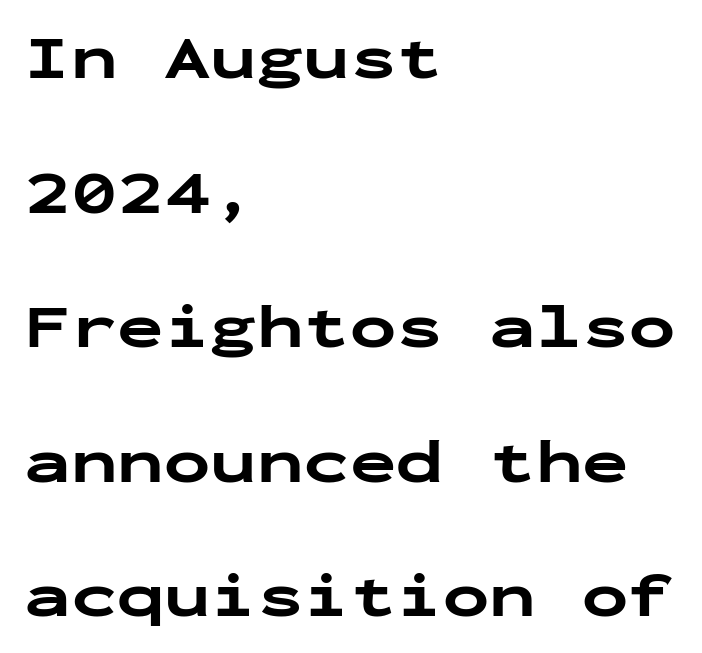
Q: Is the text bold? A: Yes.
Q: Is the text italic (slanted)? A: No, it is upright.
Q: Is the typeface a serif or a sans-serif typeface? A: Sans-serif.
Q: Is the text underlined? A: No.
Q: How is the paragraph aligned? A: Left-aligned.
Q: Is the spacing between letters normal or unusually wide? A: Normal.
Q: Is the spacing between lines tight, normal or loose? A: Loose.
Q: Width (condensed, normal, or wide)? A: Wide.
Q: Stroke contrast? A: Low.
Q: x-height? A: Medium.
Q: Monospaced? A: Yes.
